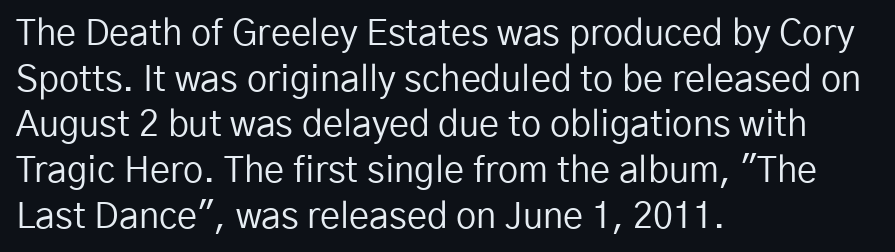
The image shows 36 px regular-weight sans-serif type, upright; set left-aligned, normal line spacing (1.27x), normal letter spacing, not underlined; low stroke contrast and a medium x-height.
